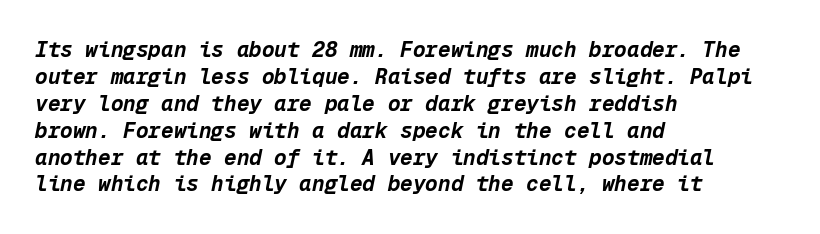
Q: Is the text bold? A: Yes.
Q: Is the text italic (slanted)? A: Yes, it leans right by about 12 degrees.
Q: Is the text underlined? A: No.
Q: How is the paragraph aligned? A: Left-aligned.
Q: Is the spacing between letters normal or unusually wide? A: Normal.
Q: Is the spacing between lines tight, normal or loose? A: Normal.
